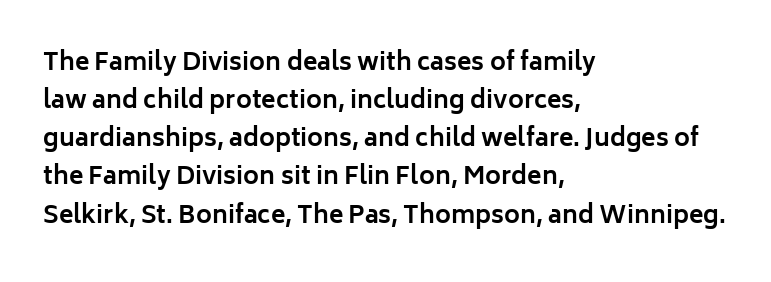
The image shows 24 px bold type, upright; set left-aligned, normal line spacing (1.59x), normal letter spacing, not underlined.
